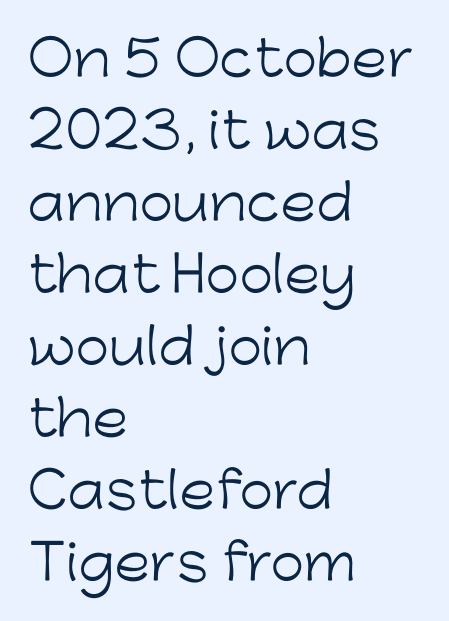
{"serif": "no", "italic": "no", "bold": "no", "weight": "light", "width": "normal", "stroke_contrast": "low", "x_height": "medium", "monospaced": "no", "underline": "no", "align": "left", "line_spacing": "normal", "line_spacing_ratio": 1.47, "letter_spacing": "normal", "letter_spacing_em": 0.0, "glyph_px": 49}
